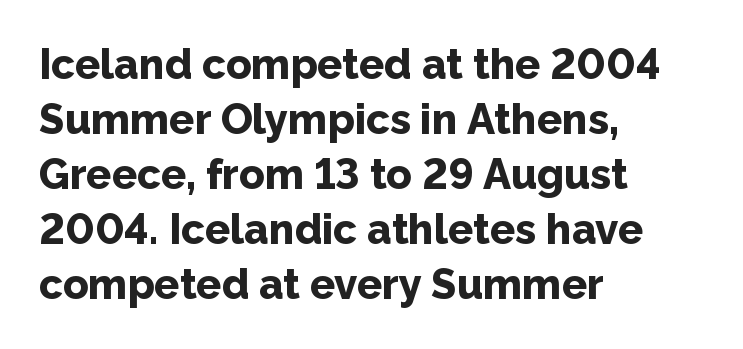
Lines of text with bare space underneath. Note the varied advance widths — an 'i' is clearly narrower than an 'm'. The face used here is rendered with its standard letterfit. The lines are quadded left.
